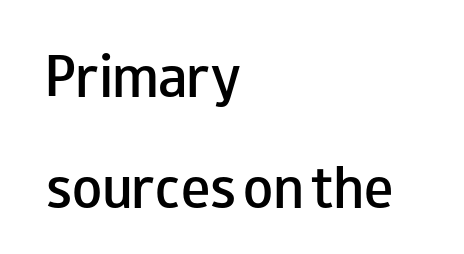
Q: Is the text bold? A: Semi-bold.
Q: Is the text italic (slanted)? A: No, it is upright.
Q: Is the typeface a serif or a sans-serif typeface? A: Sans-serif.
Q: Is the text underlined? A: No.
Q: How is the paragraph aligned? A: Left-aligned.
Q: Is the spacing between letters normal or unusually wide? A: Normal.
Q: Is the spacing between lines tight, normal or loose? A: Loose.
Q: Width (condensed, normal, or wide)? A: Wide.
Q: Stroke contrast? A: Low.
Q: x-height? A: Small.
Q: Monospaced? A: No.
